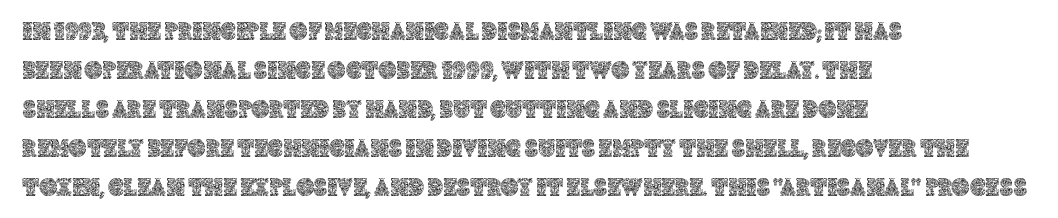
The horizontal fit of the characters is conventional and even. The passage shown stacks its lines at a standard gap. The letters stand straight up with perfectly vertical stems. Descender tails drop into unmarked territory. Is the block centered? No — it sits flush against the left margin.
